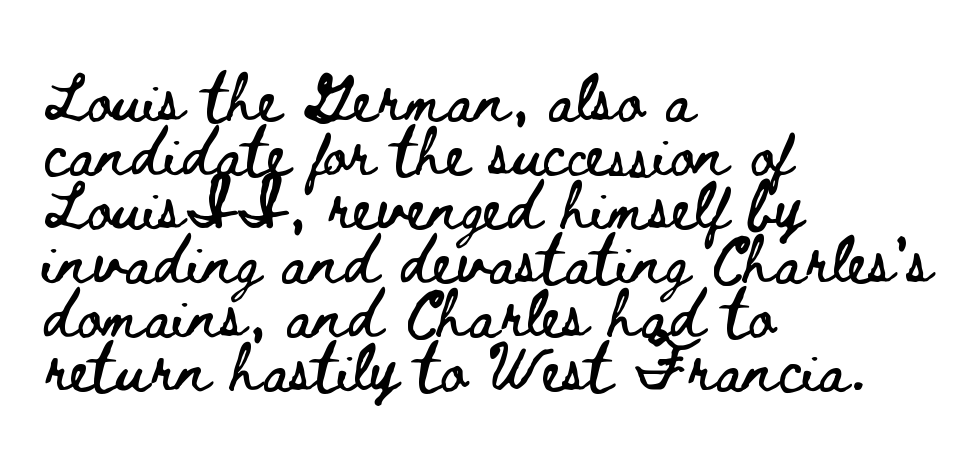
The image shows 47 px wide type; set left-aligned, tight line spacing (1.15x), normal letter spacing, not underlined; low stroke contrast and a small x-height.
